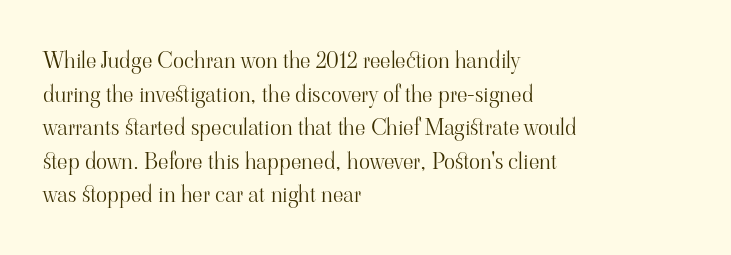
{"italic": "no", "bold": "no", "underline": "no", "align": "left", "line_spacing": "normal", "line_spacing_ratio": 1.46, "letter_spacing": "normal", "letter_spacing_em": 0.0, "glyph_px": 23}
